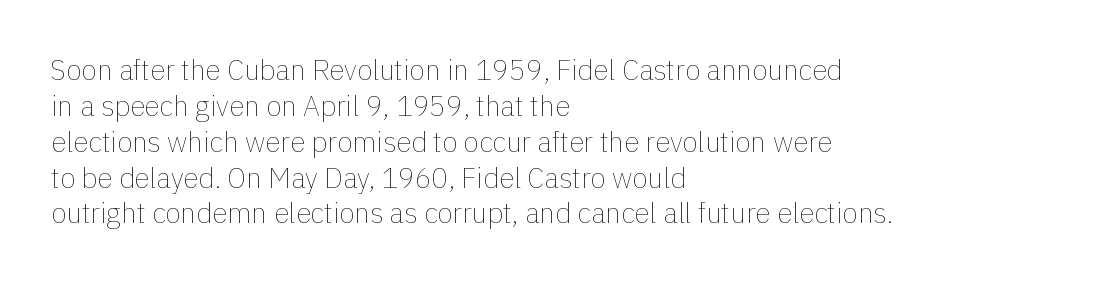
The image shows 28 px thin type, upright; set left-aligned, normal line spacing (1.28x), normal letter spacing, not underlined; a medium x-height.
